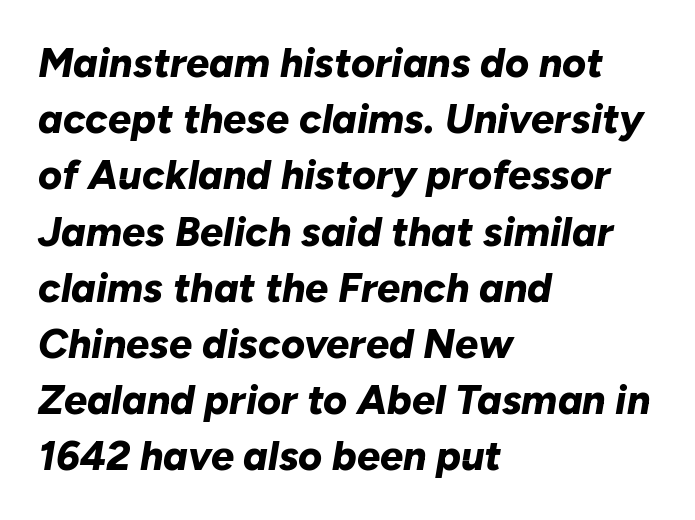
{"italic": "yes", "lean": "right", "slant_degrees": 10, "bold": "yes", "weight": "bold", "width": "normal", "stroke_contrast": "low", "x_height": "medium", "monospaced": "no", "underline": "no", "align": "left", "line_spacing": "normal", "line_spacing_ratio": 1.37, "letter_spacing": "normal", "letter_spacing_em": 0.0, "glyph_px": 41}
